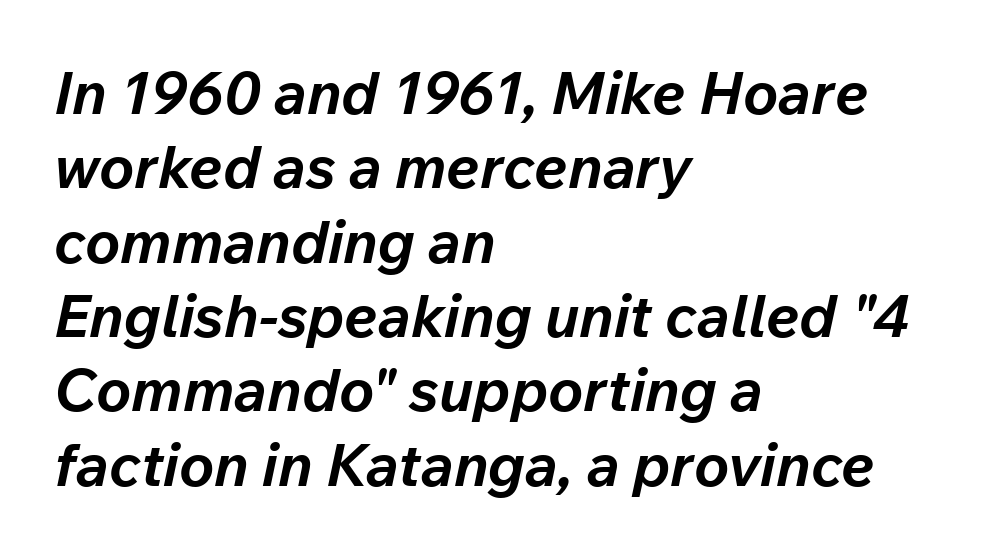
Q: Is the text bold? A: Yes.
Q: Is the text italic (slanted)? A: Yes, it leans right by about 12 degrees.
Q: Is the text underlined? A: No.
Q: How is the paragraph aligned? A: Left-aligned.
Q: Is the spacing between letters normal or unusually wide? A: Normal.
Q: Is the spacing between lines tight, normal or loose? A: Normal.
Q: Width (condensed, normal, or wide)? A: Normal.
Q: Stroke contrast? A: Low.
Q: x-height? A: Medium.
Q: Monospaced? A: No.
